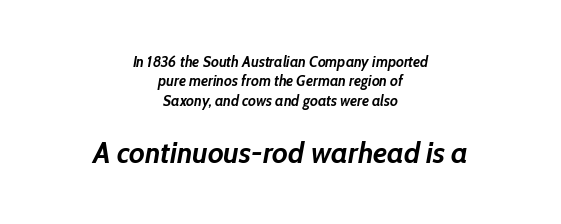
Q: Is the text bold? A: Yes.
Q: Is the text italic (slanted)? A: Yes, it leans right by about 10 degrees.
Q: Is the text underlined? A: No.
Q: How is the paragraph aligned? A: Centered.
Q: Is the spacing between letters normal or unusually wide? A: Normal.
Q: Is the spacing between lines tight, normal or loose? A: Normal.
Q: Which block of text is set in a larger size, the first (top) or the second (bottom)? A: The second (bottom) one.
Q: Width (condensed, normal, or wide)? A: Normal.
Q: Stroke contrast? A: Low.
Q: x-height? A: Medium.
Q: Monospaced? A: No.
